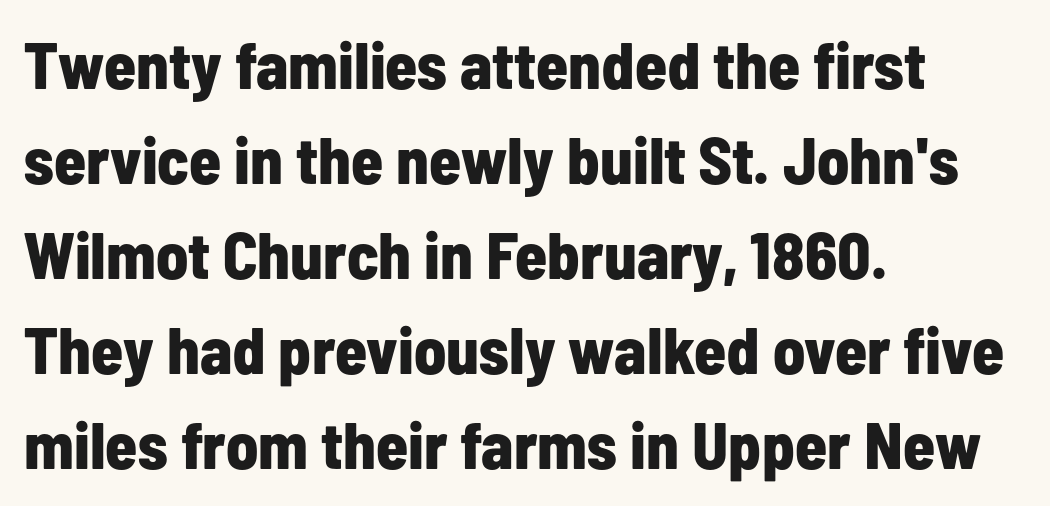
The image shows 65 px bold, condensed sans-serif type, upright; set left-aligned, normal line spacing (1.46x), normal letter spacing, not underlined; low stroke contrast and a medium x-height.
